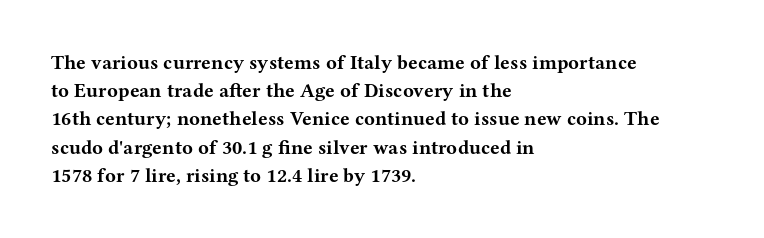
{"italic": "no", "bold": "yes", "underline": "no", "align": "left", "line_spacing": "normal", "line_spacing_ratio": 1.41, "letter_spacing": "normal", "letter_spacing_em": 0.0, "glyph_px": 20}
